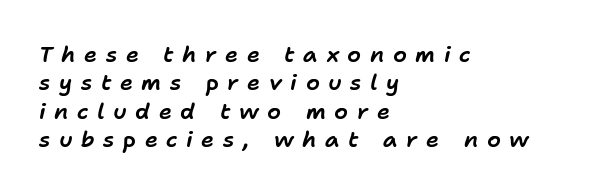
The image shows 22 px text type, italic (leaning right); set left-aligned, normal line spacing (1.29x), unusually wide letter spacing (+0.39 em), not underlined.
